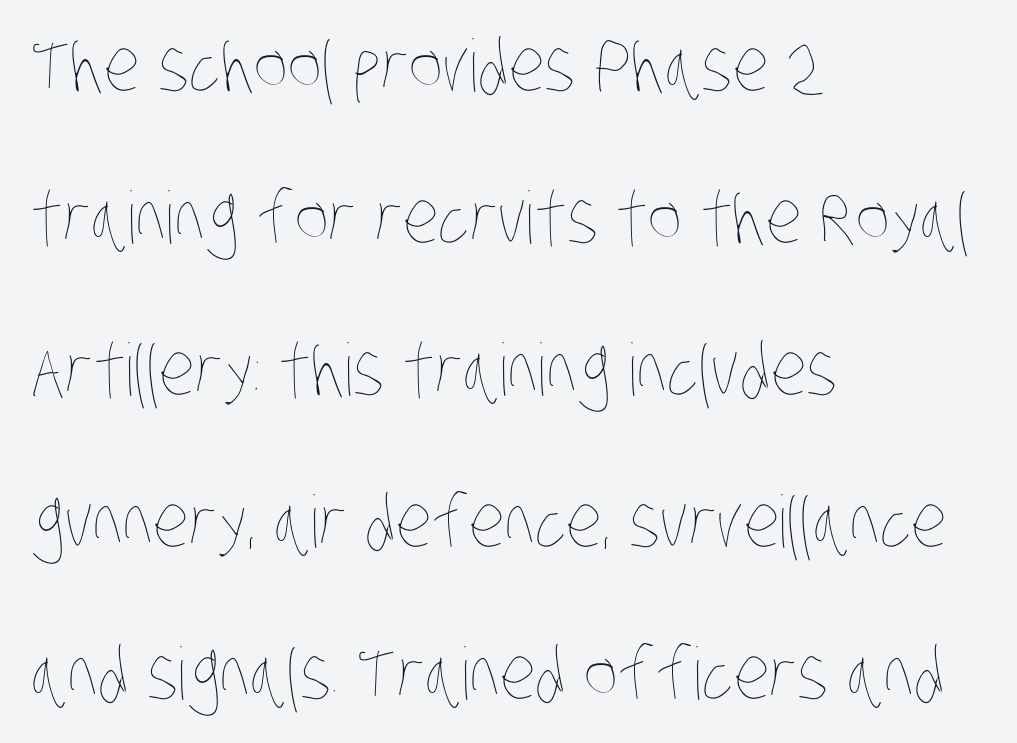
The image shows 72 px thin, condensed type; set left-aligned, loose line spacing (2.11x), normal letter spacing, not underlined; low stroke contrast and a large x-height.
